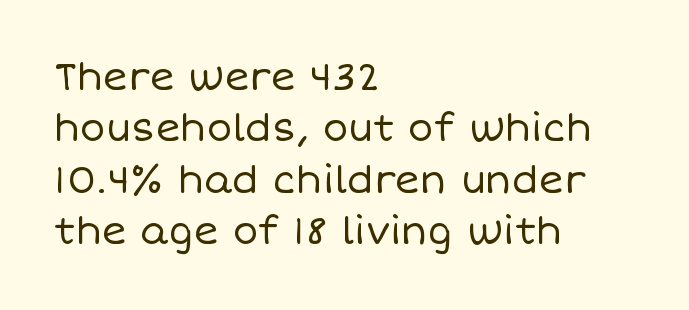
{"italic": "no", "bold": "no", "weight": "regular", "width": "normal", "stroke_contrast": "low", "x_height": "large", "monospaced": "no", "underline": "no", "align": "left", "line_spacing": "normal", "line_spacing_ratio": 1.35, "letter_spacing": "normal", "letter_spacing_em": 0.0, "glyph_px": 38}
